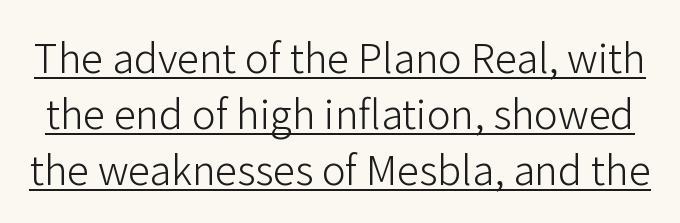
The axis of the letterforms is exactly vertical. Here the designer chose a conventional face with non-uniform glyph widths. The typeface chosen for these lines omits serifs. Is the letter spacing exaggerated? No — it looks like the ordinary default. Is there an underline? Yes — a line sits under the letters.
